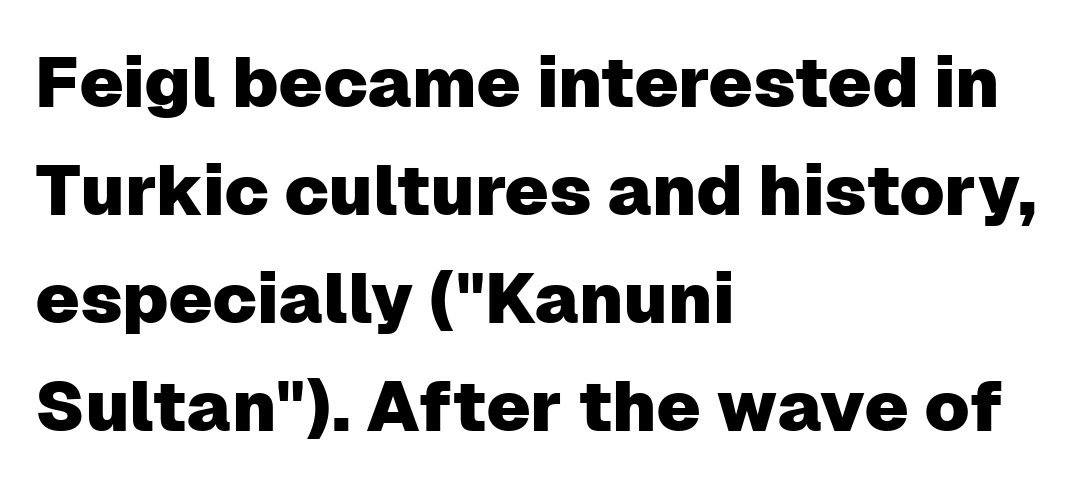
The image shows 71 px sans-serif type, upright; set left-aligned, normal line spacing (1.52x), normal letter spacing, not underlined; low stroke contrast and a medium x-height.
